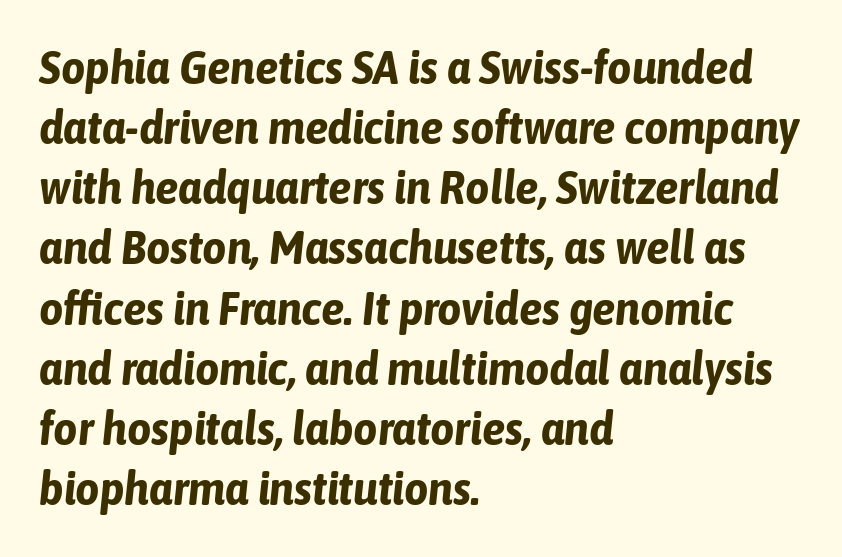
The rows are spaced the way most documents space them. The glyphs have the mass of a bold cut. Compared with a centered layout, this one pins lines to the left instead. A typesetter would call this proportional, since set widths differ per character. Every character sits at an angle, as italics do.
